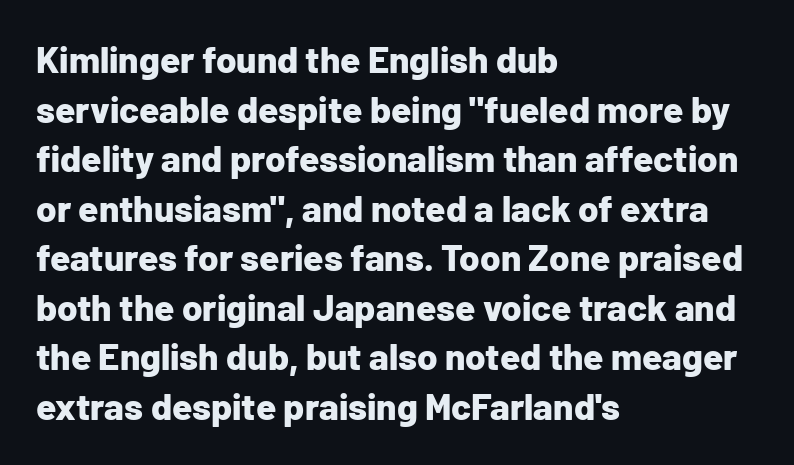
A normal amount of white space separates one row of letters from the next. The strip under each line holds only bare page. The lettering stays uniformly vertical, giving the passage a roman look. A typesetter would call this zero additional tracking. A typesetter would call this proportional, since set widths differ per character.
